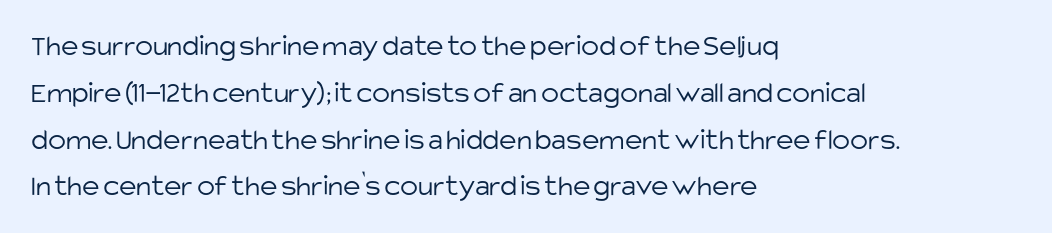
{"serif": "no", "italic": "no", "bold": "no", "weight": "light", "width": "normal", "stroke_contrast": "low", "x_height": "large", "monospaced": "no", "underline": "no", "align": "left", "line_spacing": "normal", "line_spacing_ratio": 1.56, "letter_spacing": "normal", "letter_spacing_em": 0.0, "glyph_px": 30}
